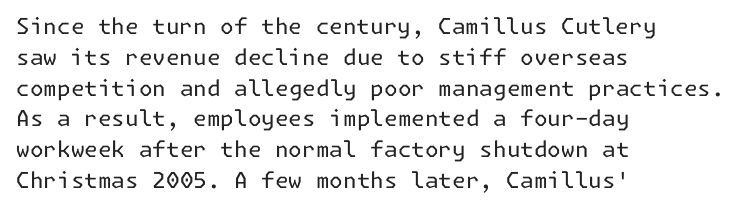
Summary of vertical rhythm: regular, with standard interline spacing. Short note: letters normally spaced. The font's upright variant was chosen for this text. Casual observation: everything's shoved over to the left.
